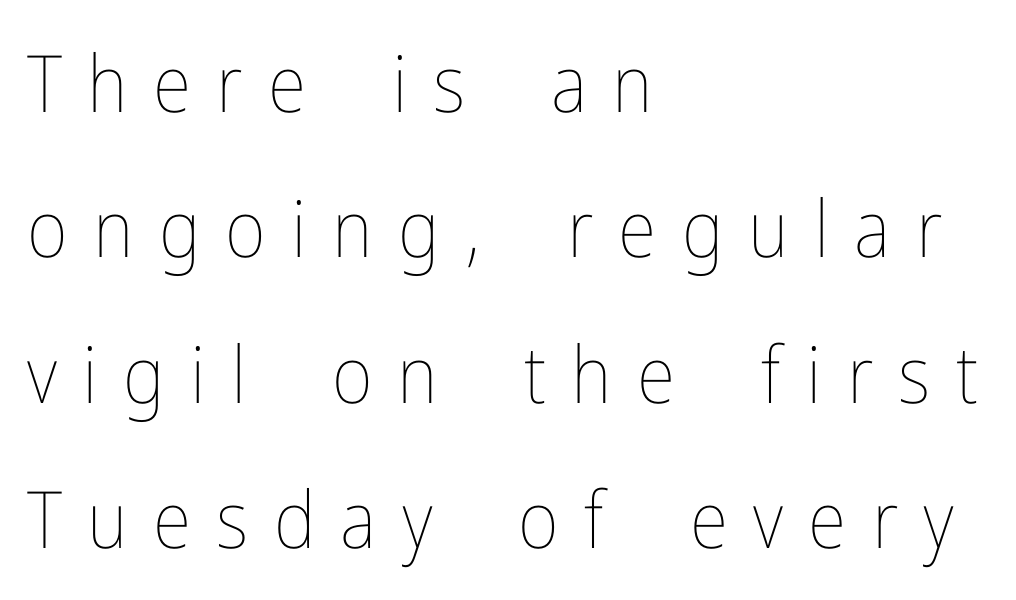
The letters are spread apart with noticeably loose tracking. Where is the straight margin? On the left. Do the characters align in a grid? No, the font is proportional. No letter is thick-stroked: the sample isn't bold.
